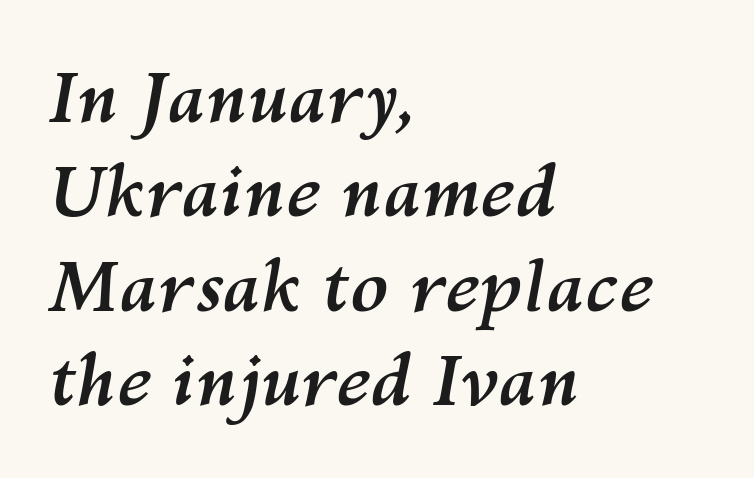
Notice how the stems are inclined rather than vertical — that's the hallmark of italics. The rows are spaced the way most documents space them. The glyphs have the mass of a bold cut. This rendering leaves character spacing at its baseline value. The text block is weighted toward the left margin, trailing off unevenly rightward. The passage shown is typed in a proportional face where columns would drift.
